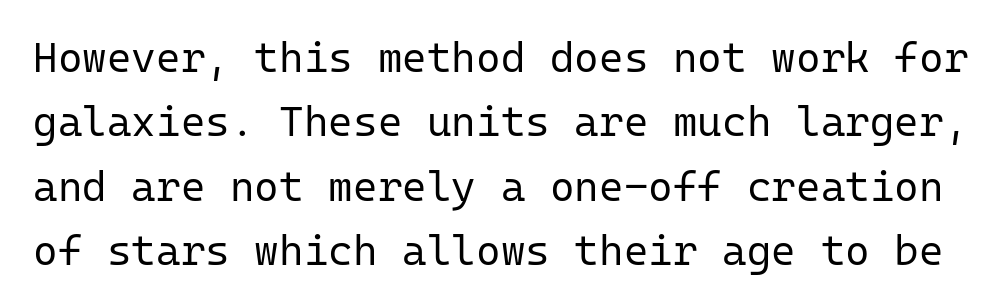
The passage shown is not bold in any degree. The tracking reads as untouched default to a designer's eye. Decoration check: the copy has no underline. Nothing sits at the stroke ends, so this counts as sans-serif.
